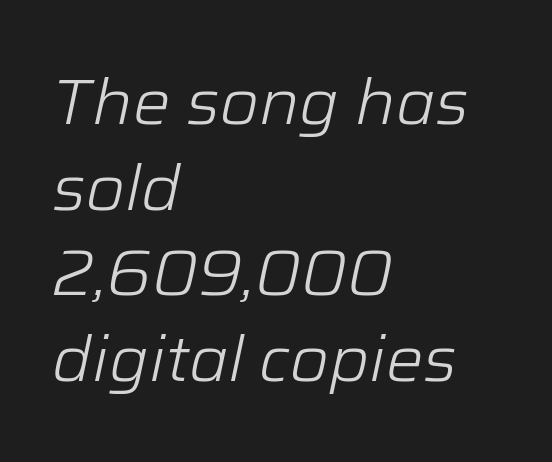
Q: Is the text bold? A: No.
Q: Is the text italic (slanted)? A: Yes, it leans right by about 12 degrees.
Q: Is the text underlined? A: No.
Q: How is the paragraph aligned? A: Left-aligned.
Q: Is the spacing between letters normal or unusually wide? A: Normal.
Q: Is the spacing between lines tight, normal or loose? A: Normal.
Q: Width (condensed, normal, or wide)? A: Normal.
Q: Stroke contrast? A: Low.
Q: x-height? A: Medium.
Q: Monospaced? A: No.
